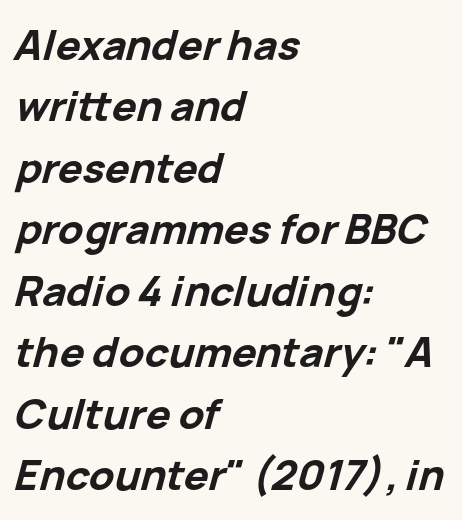
Is the block centered? No — it sits flush against the left margin. The rendering uses a bold face; every stroke is thick and dark. Think of a printed novel: that variable character pitch is what you see here. Rows of type keep a routine distance in the vertical direction. Bare-footed words on every line. The line texture is even and compact thanks to regular tracking.
